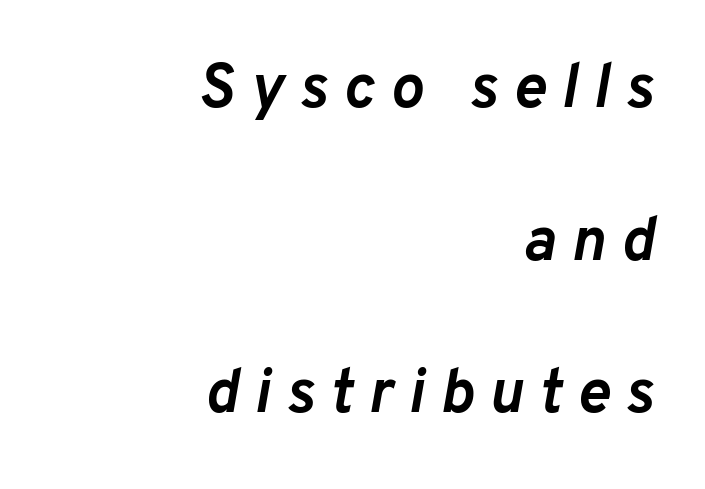
Q: Is the text bold? A: Yes.
Q: Is the text italic (slanted)? A: Yes, it leans right by about 10 degrees.
Q: Is the text underlined? A: No.
Q: How is the paragraph aligned? A: Right-aligned.
Q: Is the spacing between letters normal or unusually wide? A: Unusually wide.
Q: Is the spacing between lines tight, normal or loose? A: Loose.
Q: Width (condensed, normal, or wide)? A: Normal.
Q: Stroke contrast? A: Low.
Q: x-height? A: Medium.
Q: Monospaced? A: No.
